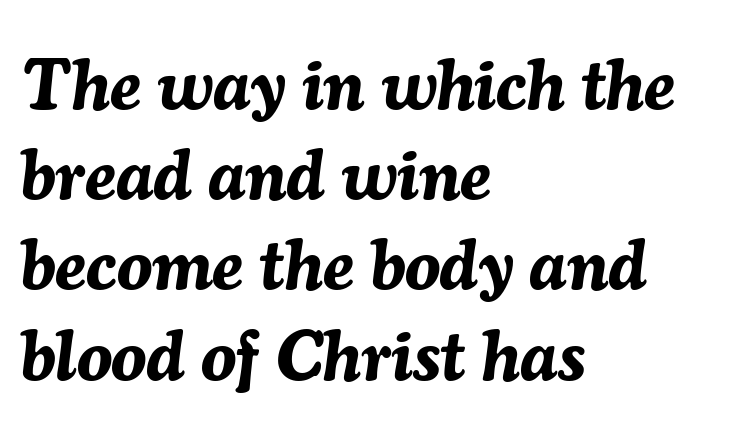
Q: Is the text bold? A: Yes.
Q: Is the text italic (slanted)? A: Yes, it leans right by about 7 degrees.
Q: Is the text underlined? A: No.
Q: How is the paragraph aligned? A: Left-aligned.
Q: Is the spacing between letters normal or unusually wide? A: Normal.
Q: Is the spacing between lines tight, normal or loose? A: Normal.
Q: Width (condensed, normal, or wide)? A: Normal.
Q: Stroke contrast? A: Medium.
Q: x-height? A: Medium.
Q: Monospaced? A: No.
